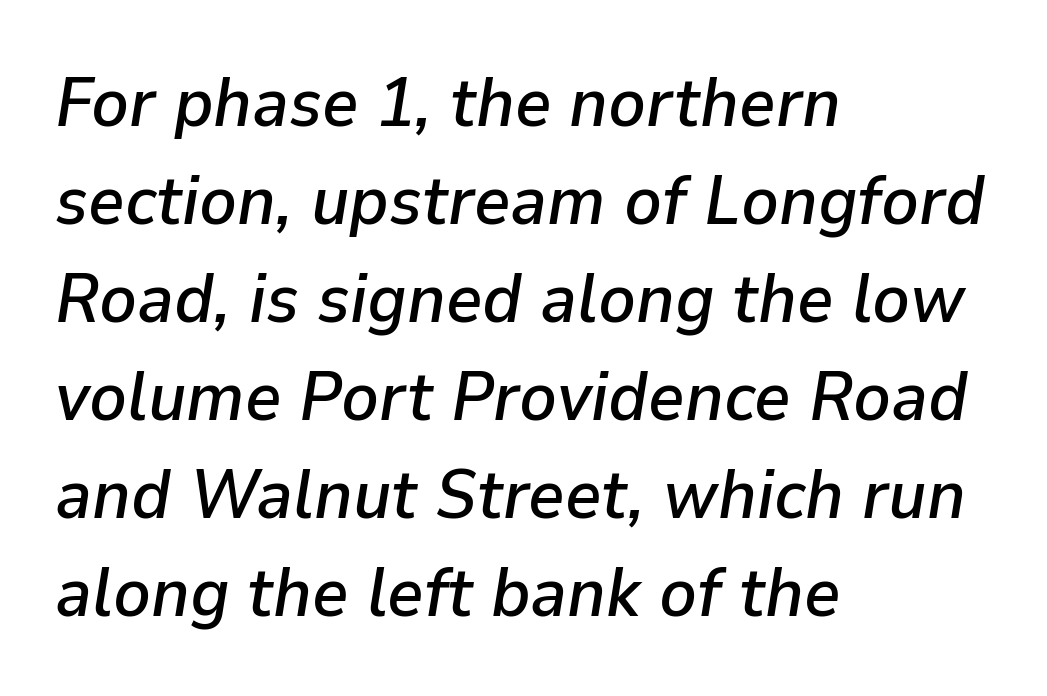
Q: Is the text italic (slanted)? A: Yes, it leans right by about 9 degrees.
Q: Is the text underlined? A: No.
Q: How is the paragraph aligned? A: Left-aligned.
Q: Is the spacing between letters normal or unusually wide? A: Normal.
Q: Is the spacing between lines tight, normal or loose? A: Normal.
Q: Width (condensed, normal, or wide)? A: Normal.
Q: Stroke contrast? A: Low.
Q: x-height? A: Medium.
Q: Monospaced? A: No.
